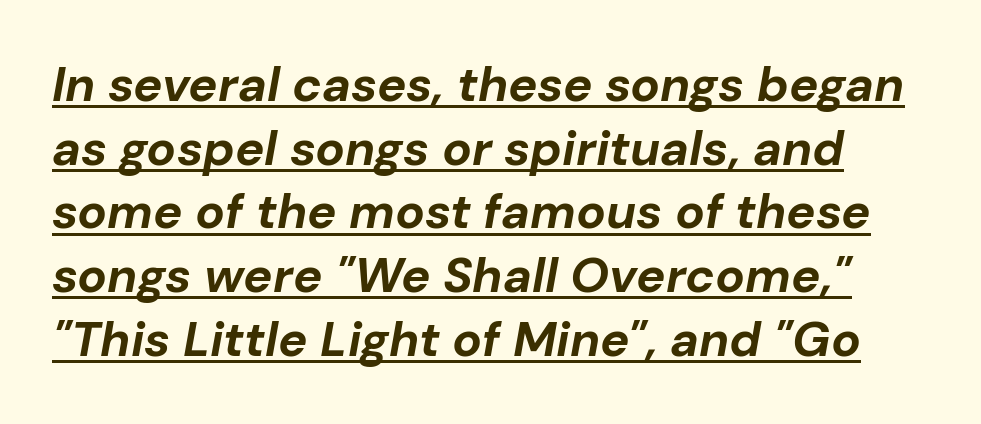
The typography opts for an oblique posture over an upright one. This is heavy type, rendered in bold. A rule runs beneath these lines of type. Think of a printed novel: that variable character pitch is what you see here. Horizontal bands of white between lines are of average thickness.
